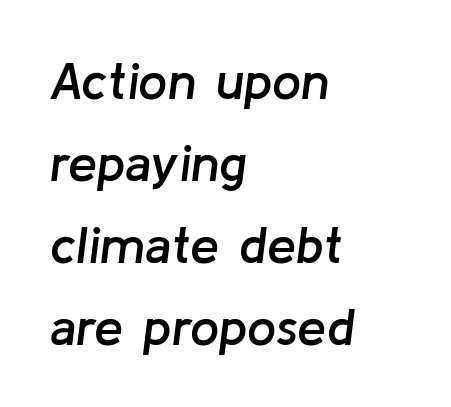
Q: Is the text bold? A: Semi-bold.
Q: Is the text italic (slanted)? A: Yes, it leans right by about 8 degrees.
Q: Is the text underlined? A: No.
Q: How is the paragraph aligned? A: Left-aligned.
Q: Is the spacing between letters normal or unusually wide? A: Normal.
Q: Is the spacing between lines tight, normal or loose? A: Normal.
Q: Width (condensed, normal, or wide)? A: Normal.
Q: Stroke contrast? A: Low.
Q: x-height? A: Medium.
Q: Monospaced? A: No.
